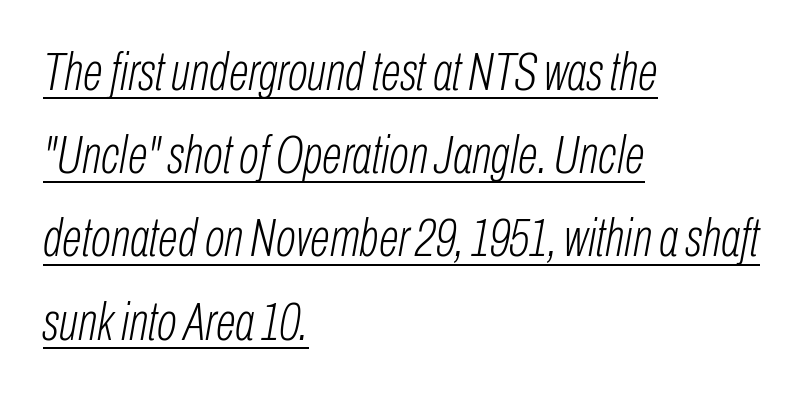
Q: Is the text bold? A: No.
Q: Is the text italic (slanted)? A: Yes, it leans right by about 10 degrees.
Q: Is the text underlined? A: Yes.
Q: How is the paragraph aligned? A: Left-aligned.
Q: Is the spacing between letters normal or unusually wide? A: Normal.
Q: Is the spacing between lines tight, normal or loose? A: Normal.
Q: Width (condensed, normal, or wide)? A: Condensed.
Q: Stroke contrast? A: Low.
Q: x-height? A: Medium.
Q: Monospaced? A: No.
